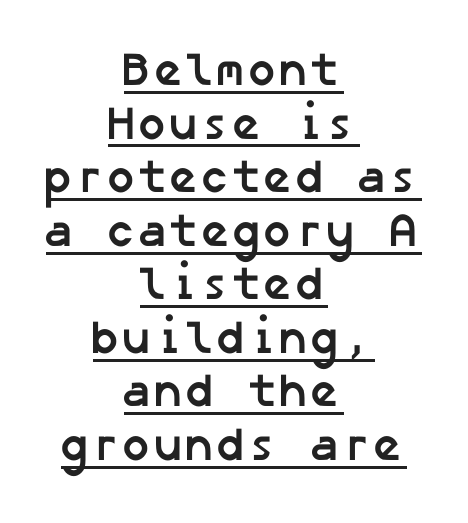
The image shows 47 px semibold sans-serif type; set centered, tight line spacing (1.14x), normal letter spacing, underlined; low stroke contrast and a medium x-height.
